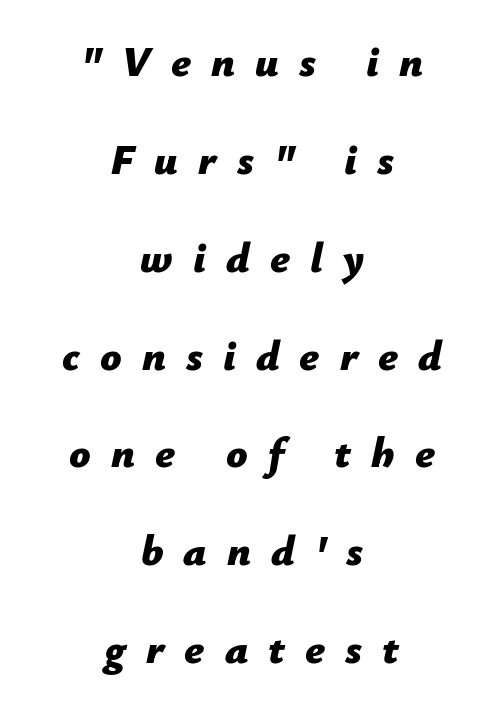
Q: Is the text bold? A: Yes.
Q: Is the text italic (slanted)? A: Yes, it leans right by about 12 degrees.
Q: Is the text underlined? A: No.
Q: How is the paragraph aligned? A: Centered.
Q: Is the spacing between letters normal or unusually wide? A: Unusually wide.
Q: Is the spacing between lines tight, normal or loose? A: Loose.
Q: Width (condensed, normal, or wide)? A: Normal.
Q: Stroke contrast? A: Low.
Q: x-height? A: Medium.
Q: Monospaced? A: No.
